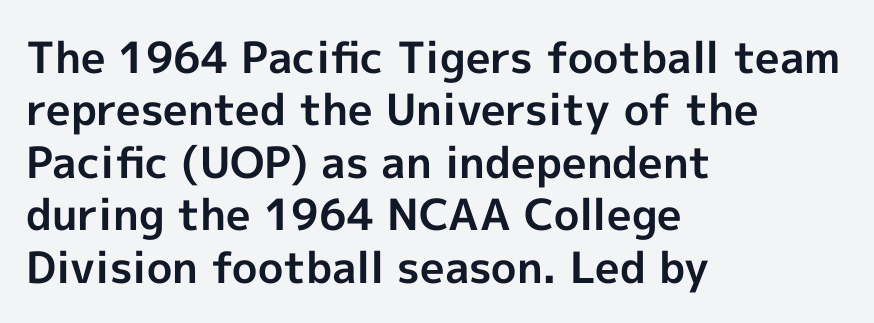
Q: Is the text bold? A: Yes.
Q: Is the text italic (slanted)? A: No, it is upright.
Q: Is the typeface a serif or a sans-serif typeface? A: Sans-serif.
Q: Is the text underlined? A: No.
Q: How is the paragraph aligned? A: Left-aligned.
Q: Is the spacing between letters normal or unusually wide? A: Normal.
Q: Width (condensed, normal, or wide)? A: Normal.
Q: x-height? A: Medium.
Q: Monospaced? A: No.
